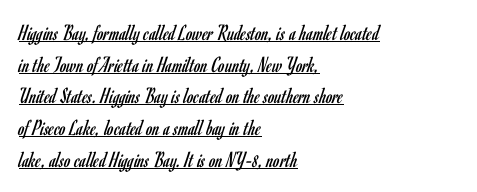
The image shows 23 px text type; set left-aligned, normal line spacing (1.38x), normal letter spacing, underlined.
